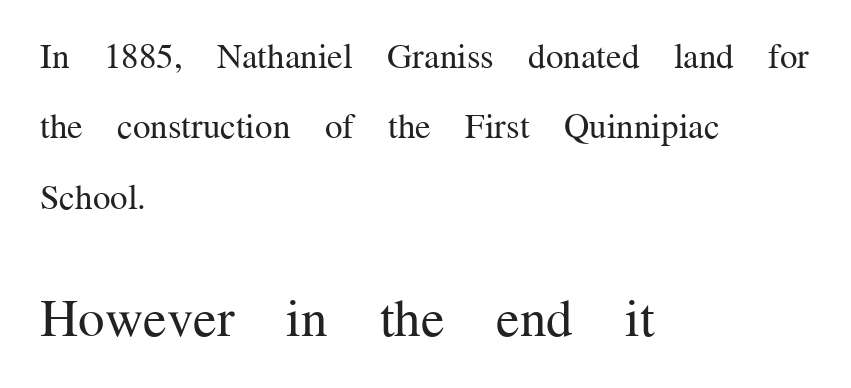
Q: Is the text bold? A: No.
Q: Is the text italic (slanted)? A: No, it is upright.
Q: Is the typeface a serif or a sans-serif typeface? A: Serif.
Q: Is the text underlined? A: No.
Q: How is the paragraph aligned? A: Left-aligned.
Q: Is the spacing between letters normal or unusually wide? A: Normal.
Q: Is the spacing between lines tight, normal or loose? A: Loose.
Q: Which block of text is set in a larger size, the first (top) or the second (bottom)? A: The second (bottom) one.
Q: Width (condensed, normal, or wide)? A: Normal.
Q: Stroke contrast? A: Medium.
Q: x-height? A: Medium.
Q: Monospaced? A: No.
